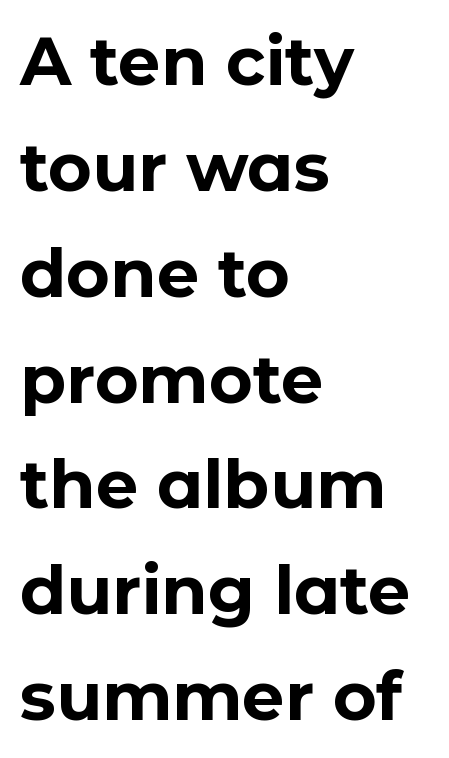
The image shows 67 px bold sans-serif type, upright; set left-aligned, normal line spacing (1.58x), normal letter spacing, not underlined; low stroke contrast and a medium x-height.
